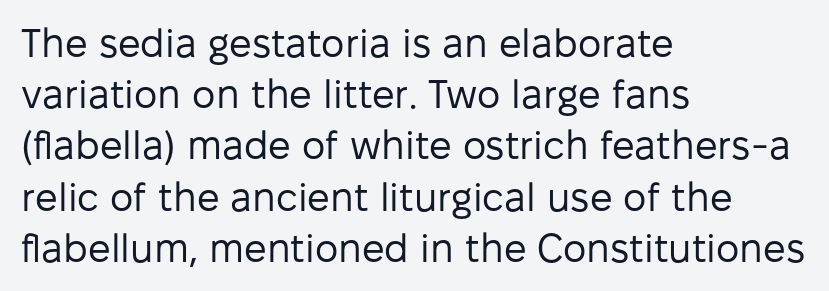
Q: Is the text bold? A: No.
Q: Is the text italic (slanted)? A: No, it is upright.
Q: Is the typeface a serif or a sans-serif typeface? A: Sans-serif.
Q: Is the text underlined? A: No.
Q: How is the paragraph aligned? A: Left-aligned.
Q: Is the spacing between letters normal or unusually wide? A: Normal.
Q: Is the spacing between lines tight, normal or loose? A: Normal.
Q: Width (condensed, normal, or wide)? A: Normal.
Q: Stroke contrast? A: Low.
Q: x-height? A: Medium.
Q: Monospaced? A: No.
